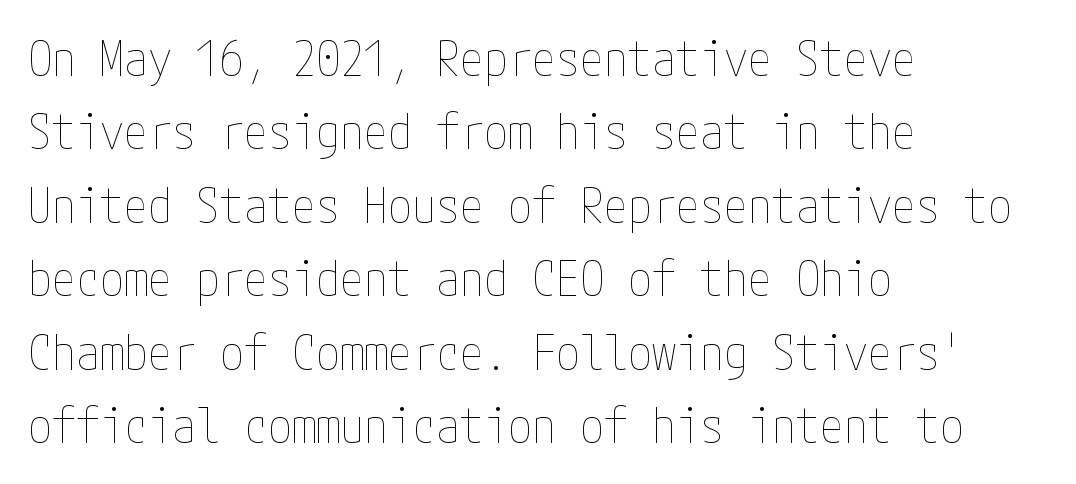
{"italic": "no", "bold": "no", "weight": "thin", "width": "condensed", "stroke_contrast": "low", "x_height": "medium", "underline": "no", "align": "left", "line_spacing": "normal", "line_spacing_ratio": 1.53, "letter_spacing": "normal", "letter_spacing_em": 0.0, "glyph_px": 48}
